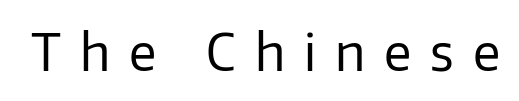
Q: Is the text bold? A: No.
Q: Is the text italic (slanted)? A: No, it is upright.
Q: Is the typeface a serif or a sans-serif typeface? A: Sans-serif.
Q: Is the text underlined? A: No.
Q: Is the spacing between letters normal or unusually wide? A: Unusually wide.
Q: Width (condensed, normal, or wide)? A: Normal.
Q: Stroke contrast? A: Low.
Q: x-height? A: Medium.
Q: Monospaced? A: No.
